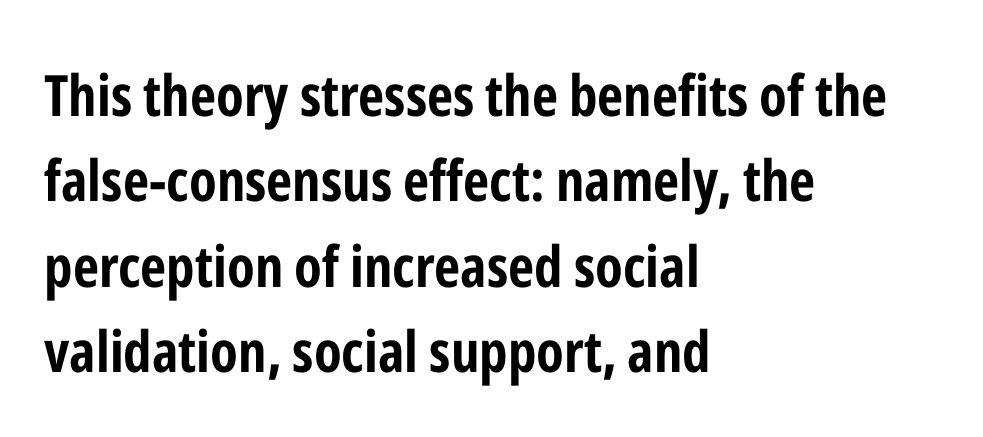
Letters rest on an invisible, unmarked baseline. The letters sit at their default tracking, neither squeezed nor spread. The lettering holds an erect, upright posture throughout. You'd pick this weight for a headline — it's a proper bold. Is the block centered? No — it sits flush against the left margin.
